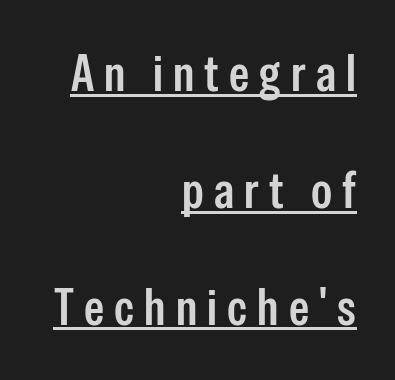
Q: Is the text bold? A: Semi-bold.
Q: Is the text italic (slanted)? A: No, it is upright.
Q: Is the typeface a serif or a sans-serif typeface? A: Sans-serif.
Q: Is the text underlined? A: Yes.
Q: How is the paragraph aligned? A: Right-aligned.
Q: Is the spacing between letters normal or unusually wide? A: Unusually wide.
Q: Is the spacing between lines tight, normal or loose? A: Loose.
Q: Width (condensed, normal, or wide)? A: Condensed.
Q: Stroke contrast? A: Low.
Q: x-height? A: Medium.
Q: Monospaced? A: No.
